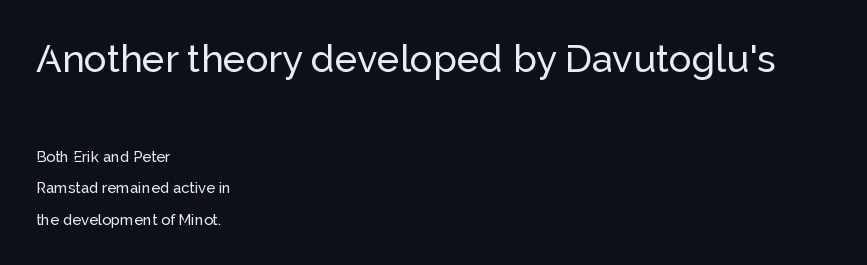
Q: Is the text italic (slanted)? A: No, it is upright.
Q: Is the typeface a serif or a sans-serif typeface? A: Sans-serif.
Q: Is the text underlined? A: No.
Q: How is the paragraph aligned? A: Left-aligned.
Q: Is the spacing between letters normal or unusually wide? A: Normal.
Q: Is the spacing between lines tight, normal or loose? A: Loose.
Q: Which block of text is set in a larger size, the first (top) or the second (bottom)? A: The first (top) one.
Q: Width (condensed, normal, or wide)? A: Normal.
Q: Stroke contrast? A: Low.
Q: x-height? A: Medium.
Q: Monospaced? A: No.
